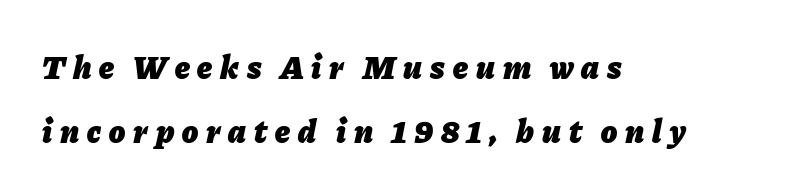
The image shows 33 px heavy type, italic (leaning right); set left-aligned, loose line spacing (1.93x), unusually wide letter spacing (+0.24 em), not underlined; low stroke contrast and a medium x-height.
